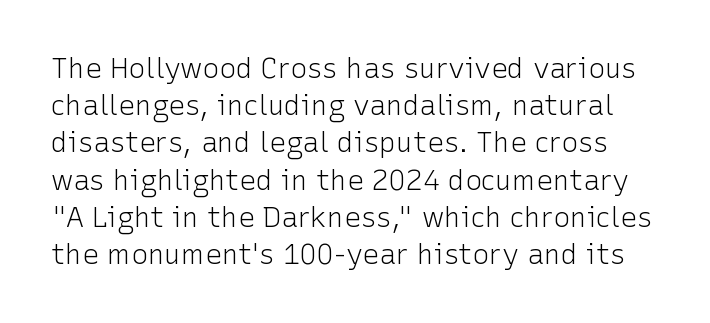
Glance below the letters and you will spot only blank space. A typesetter would call this leading conventional body-copy spacing. Caption: standard tracking, unaltered. Weight class: somewhere from thin through regular. Is this a fixed-width face? No — the glyphs have proportional, varying widths. Quick note: not italic, upright.
